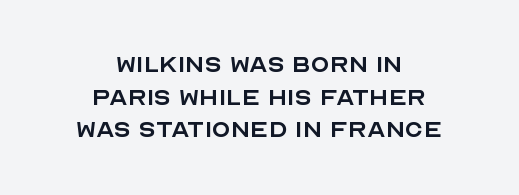
Are there feet on the stems? There aren't — it's a sans. The face used here is proportionally spaced, like ordinary book or web type. Is there much room between lines? No — they nearly touch. Stems here are at most as thick as an everyday book face. The glyphs are unaccompanied by any horizontal stroke below them.
